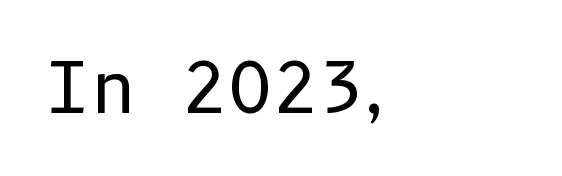
The image shows 70 px regular-weight sans-serif type, upright; set normal letter spacing, not underlined; low stroke contrast and a medium x-height.
